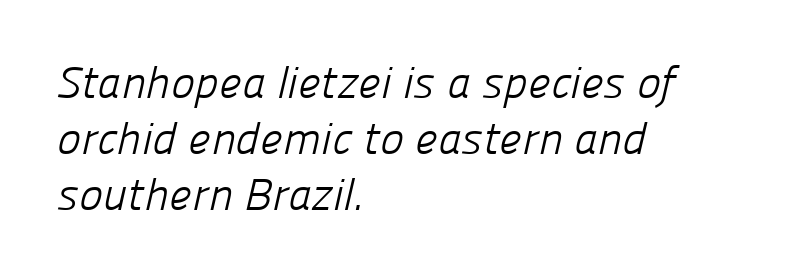
The image shows 45 px light sans-serif type; set left-aligned, line spacing 1.24x, normal letter spacing, not underlined; low stroke contrast and a medium x-height.
